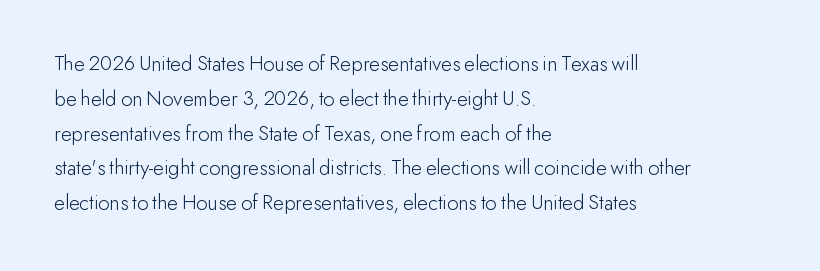
All the whitespace from short lines collects on the right. No extra tracking has been applied to these lines. Characters remain perfectly vertical along every line. The space beneath each line is pristine and unruled. Vertical stems look standard width or narrower in stroke.
